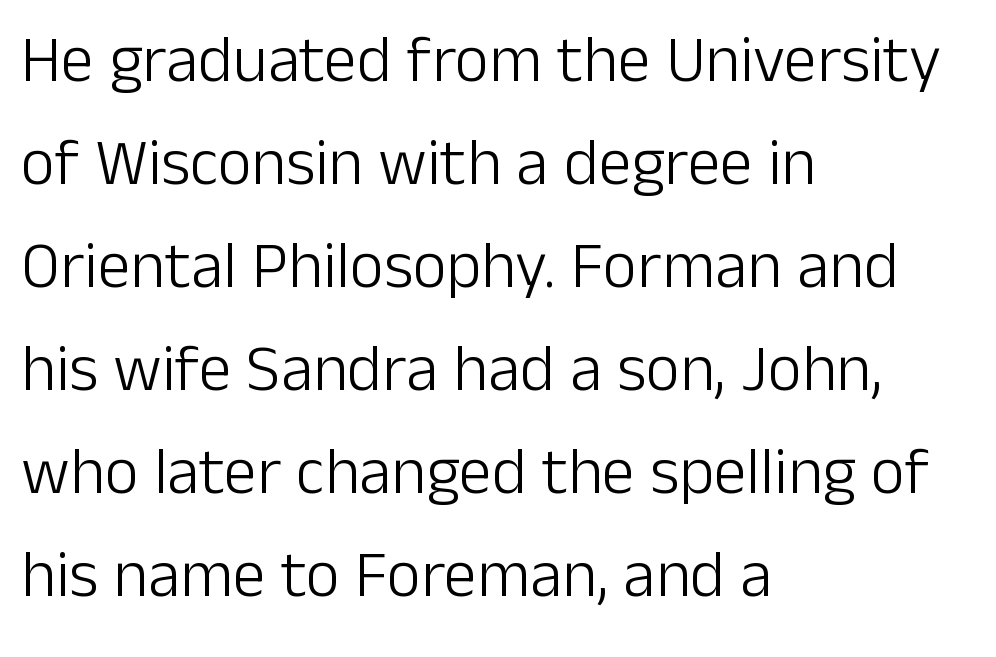
A roman cut, with each character standing at attention. Inter-character spacing is left at the font's built-in metrics. Type style note: lacks serifs. This block has exactly the height ordinary leading produces.
